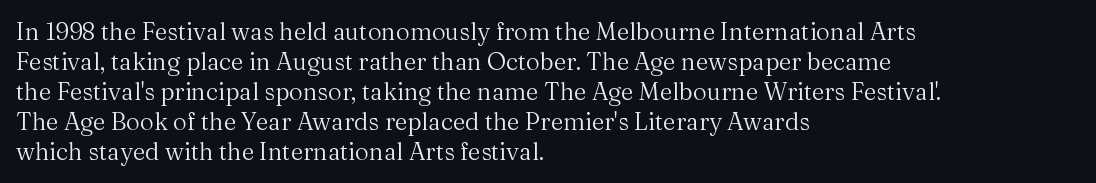
The image shows 24 px text type, upright; set left-aligned, normal line spacing (1.25x), normal letter spacing, not underlined.
